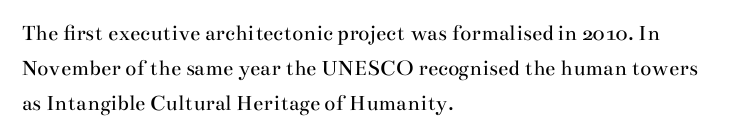
{"italic": "no", "bold": "no", "underline": "no", "align": "left", "line_spacing": "normal", "line_spacing_ratio": 1.53, "letter_spacing": "normal", "letter_spacing_em": 0.0, "glyph_px": 23}
